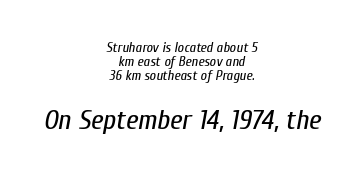
The image shows 28 px regular-weight, condensed type, italic (leaning right); set centered, tight line spacing (0.99x), normal letter spacing, not underlined; the second (bottom) block is 2.0x larger; low stroke contrast and a medium x-height.
